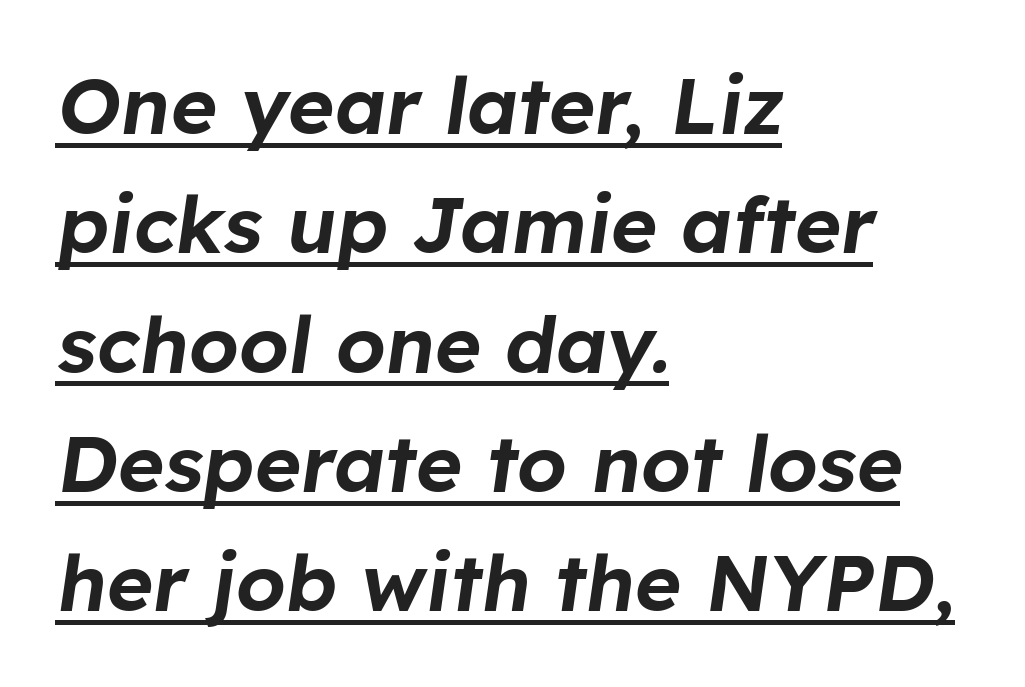
The image shows 79 px text type, italic (leaning right); set left-aligned, normal line spacing (1.51x), normal letter spacing, underlined; low stroke contrast and a medium x-height.
